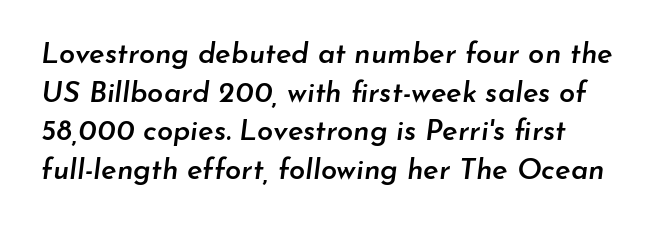
Q: Is the text bold? A: Semi-bold.
Q: Is the text italic (slanted)? A: Yes, it leans right by about 7 degrees.
Q: Is the text underlined? A: No.
Q: Is the spacing between letters normal or unusually wide? A: Normal.
Q: Is the spacing between lines tight, normal or loose? A: Normal.
Q: Width (condensed, normal, or wide)? A: Normal.
Q: Stroke contrast? A: Low.
Q: x-height? A: Small.
Q: Monospaced? A: No.
